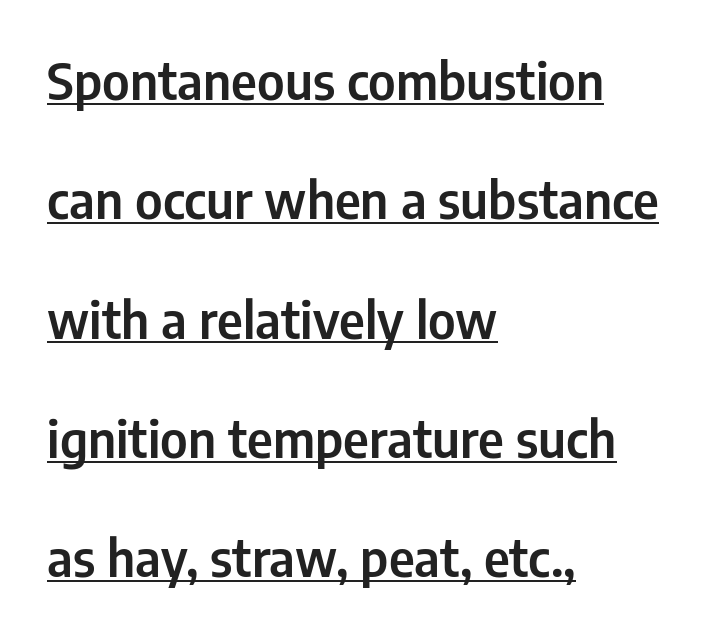
{"serif": "no", "italic": "no", "width": "condensed", "stroke_contrast": "low", "x_height": "medium", "monospaced": "no", "underline": "yes", "align": "left", "line_spacing": "loose", "line_spacing_ratio": 2.34, "letter_spacing": "normal", "letter_spacing_em": 0.0, "glyph_px": 51}
